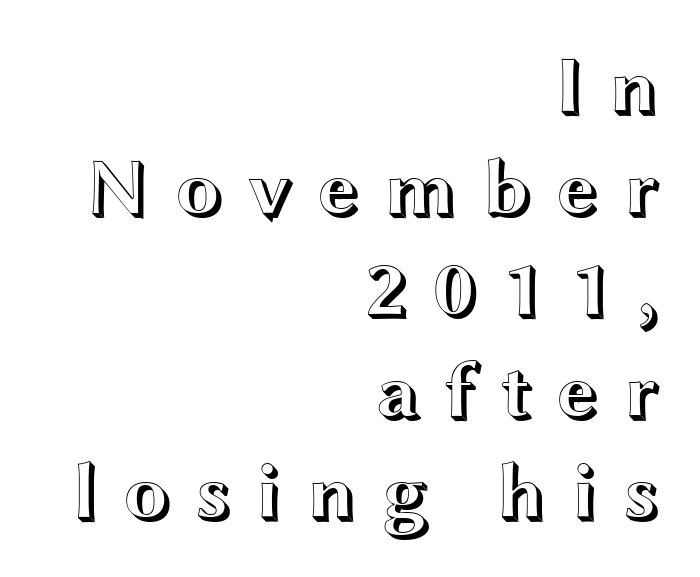
{"italic": "no", "width": "wide", "x_height": "medium", "monospaced": "no", "underline": "no", "align": "right", "line_spacing": "normal", "line_spacing_ratio": 1.27, "letter_spacing": "wide", "letter_spacing_em": 0.28, "glyph_px": 80}
